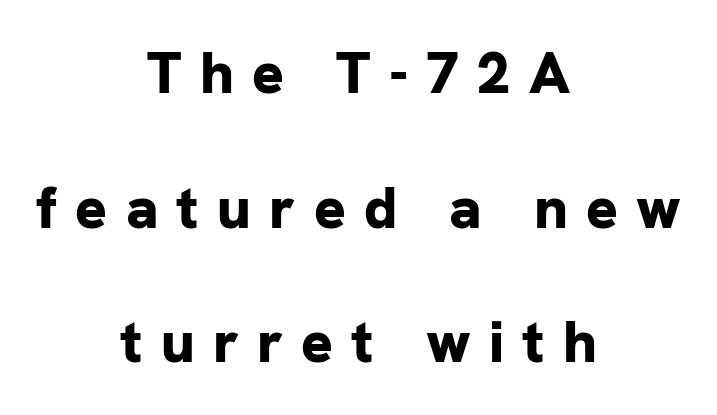
Q: Is the text bold? A: Yes.
Q: Is the text italic (slanted)? A: No, it is upright.
Q: Is the typeface a serif or a sans-serif typeface? A: Sans-serif.
Q: Is the text underlined? A: No.
Q: How is the paragraph aligned? A: Centered.
Q: Is the spacing between letters normal or unusually wide? A: Unusually wide.
Q: Is the spacing between lines tight, normal or loose? A: Loose.
Q: Width (condensed, normal, or wide)? A: Normal.
Q: Stroke contrast? A: Low.
Q: x-height? A: Medium.
Q: Monospaced? A: No.
